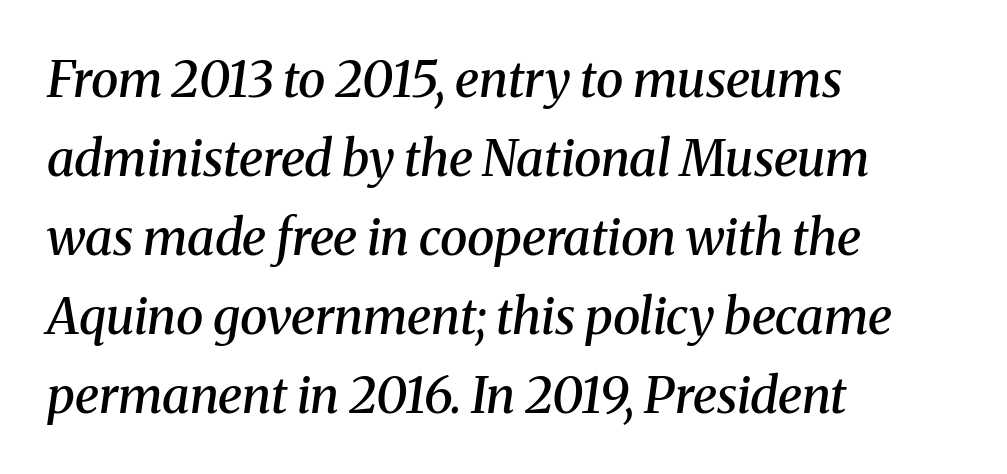
Q: Is the text bold? A: Semi-bold.
Q: Is the text italic (slanted)? A: Yes, it leans right by about 8 degrees.
Q: Is the typeface a serif or a sans-serif typeface? A: Serif.
Q: Is the text underlined? A: No.
Q: How is the paragraph aligned? A: Left-aligned.
Q: Is the spacing between letters normal or unusually wide? A: Normal.
Q: Is the spacing between lines tight, normal or loose? A: Normal.
Q: Width (condensed, normal, or wide)? A: Normal.
Q: Stroke contrast? A: Medium.
Q: x-height? A: Medium.
Q: Monospaced? A: No.
